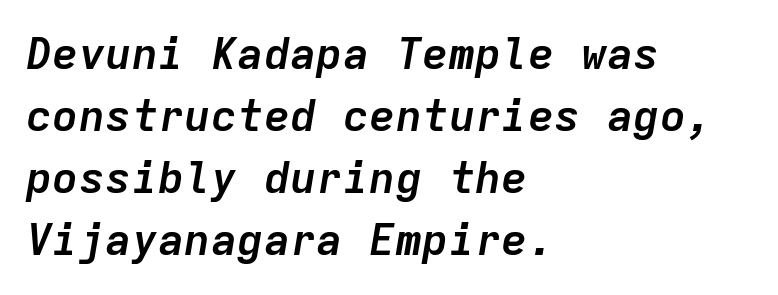
The rag falls on the right side of this text block. These lines are rendered in a fixed-pitch font. The passage shown stacks its lines at a standard gap. The space directly below the letters is spotless. Bold? Absolutely — the strokes are thick and heavy.
